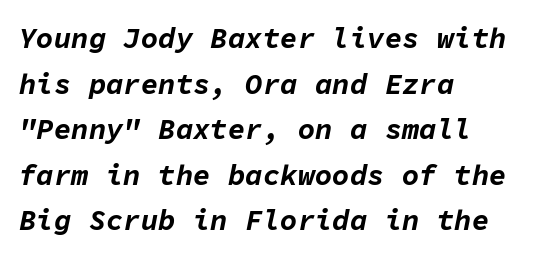
The passage shown is emphatically bold. Letters rest on an invisible, unmarked baseline. Posture: slanted. How would I describe the line gaps? Plain and ordinary.
